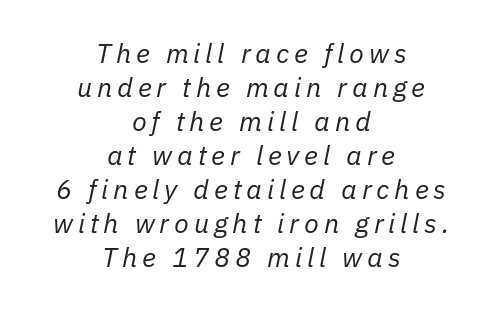
The image shows 27 px text type, italic (leaning right); set centered, normal line spacing (1.26x), not underlined.
